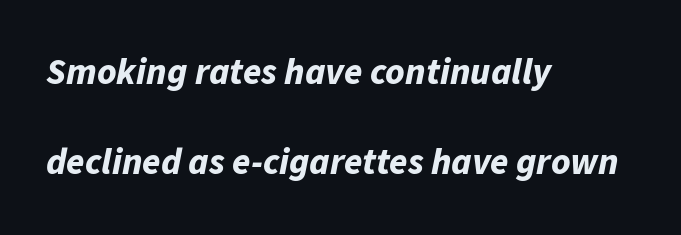
The image shows 37 px bold type, italic (leaning right); set left-aligned, loose line spacing (2.42x), normal letter spacing, not underlined; low stroke contrast and a medium x-height.
